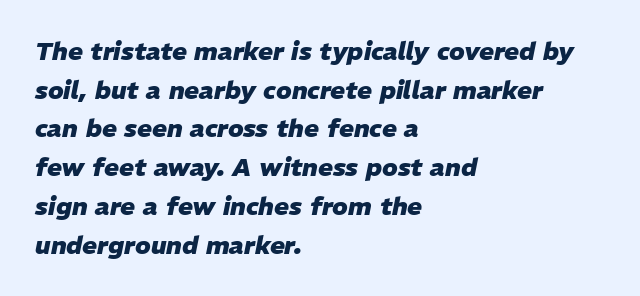
The image shows 25 px bold type, italic (leaning right); set left-aligned, normal line spacing (1.55x), normal letter spacing, not underlined.
